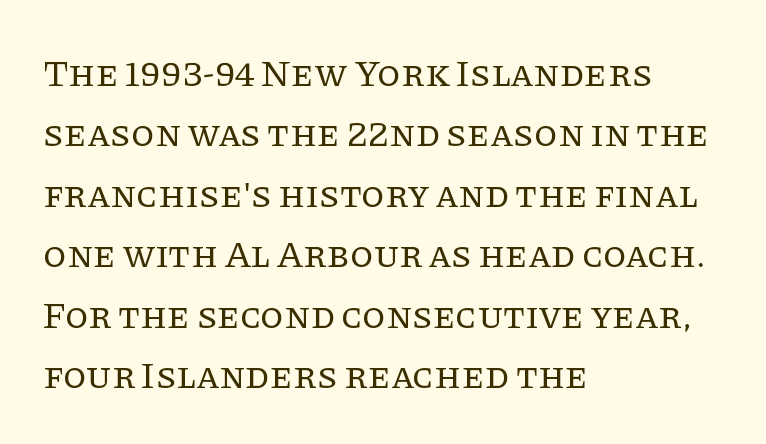
Q: Is the text bold? A: No.
Q: Is the text italic (slanted)? A: No, it is upright.
Q: Is the typeface a serif or a sans-serif typeface? A: Serif.
Q: Is the text underlined? A: No.
Q: How is the paragraph aligned? A: Left-aligned.
Q: Is the spacing between letters normal or unusually wide? A: Normal.
Q: Is the spacing between lines tight, normal or loose? A: Normal.
Q: Width (condensed, normal, or wide)? A: Normal.
Q: Stroke contrast? A: Low.
Q: x-height? A: Large.
Q: Monospaced? A: No.
